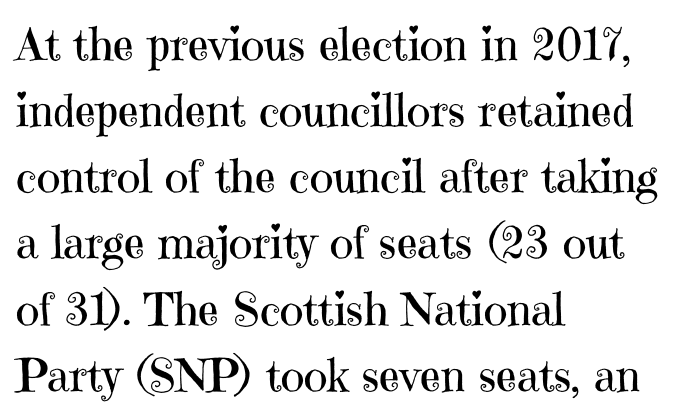
Q: Is the text bold? A: No.
Q: Is the text italic (slanted)? A: No, it is upright.
Q: Is the typeface a serif or a sans-serif typeface? A: Serif.
Q: Is the text underlined? A: No.
Q: How is the paragraph aligned? A: Left-aligned.
Q: Is the spacing between letters normal or unusually wide? A: Normal.
Q: Is the spacing between lines tight, normal or loose? A: Normal.
Q: Width (condensed, normal, or wide)? A: Normal.
Q: Stroke contrast? A: High.
Q: x-height? A: Medium.
Q: Monospaced? A: No.
